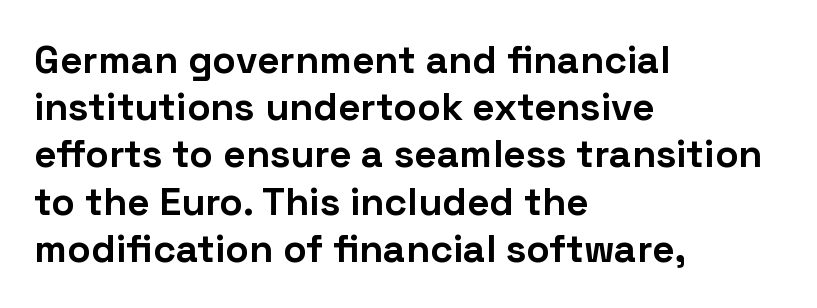
Q: Is the text bold? A: Yes.
Q: Is the text italic (slanted)? A: No, it is upright.
Q: Is the typeface a serif or a sans-serif typeface? A: Sans-serif.
Q: Is the text underlined? A: No.
Q: How is the paragraph aligned? A: Left-aligned.
Q: Is the spacing between letters normal or unusually wide? A: Normal.
Q: Width (condensed, normal, or wide)? A: Normal.
Q: Stroke contrast? A: Low.
Q: x-height? A: Medium.
Q: Monospaced? A: No.
